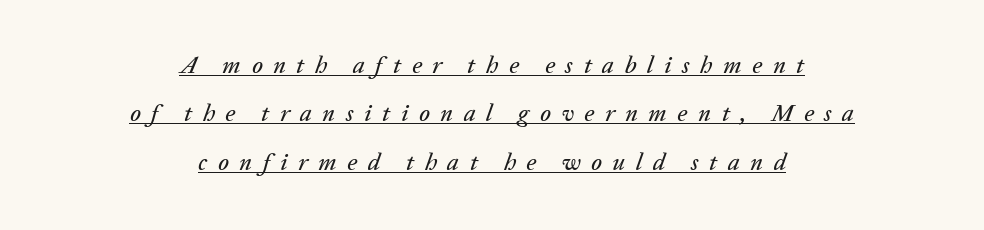
Would a proofreader flag this as italicized? Yes. This sample trades compactness for vertical openness between lines. Beneath each row of characters lies a ruled line. Look at the tracking — it's clearly loosened, letters drifting apart.
